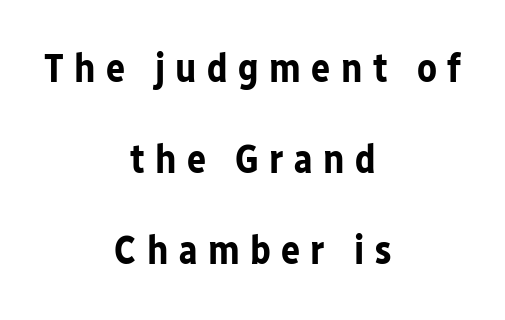
Emphasis by weight is at full strength: bold. Each line is balanced around a shared central axis. What kind of face is this? One without serifs — a sans. Quick note: interline space is abundant. Letter spacing: wide. Note the varied advance widths — an 'i' is clearly narrower than an 'm'.
